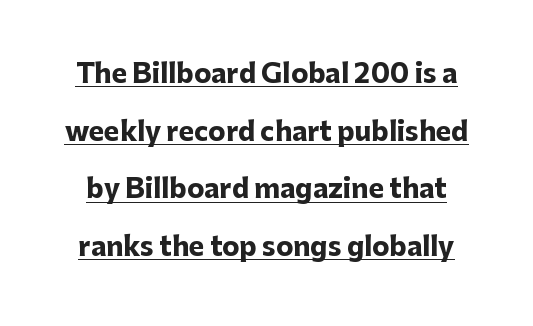
Nothing unusual about the tracking: characters are spaced as the font intends. Italic: no, the glyphs are upright roman. I'd describe the lettering as bold — thick and assertive. Underlining? Definitely there. Notice the wide empty band between every row — that's loose leading.
